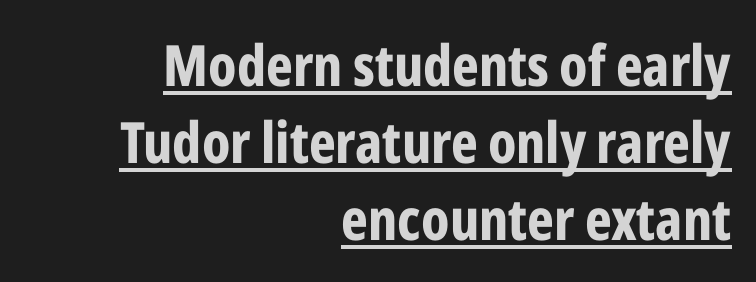
Q: Is the text bold? A: Yes.
Q: Is the text italic (slanted)? A: No, it is upright.
Q: Is the typeface a serif or a sans-serif typeface? A: Sans-serif.
Q: Is the text underlined? A: Yes.
Q: How is the paragraph aligned? A: Right-aligned.
Q: Is the spacing between letters normal or unusually wide? A: Normal.
Q: Is the spacing between lines tight, normal or loose? A: Normal.
Q: Width (condensed, normal, or wide)? A: Condensed.
Q: Stroke contrast? A: Low.
Q: x-height? A: Medium.
Q: Monospaced? A: No.
